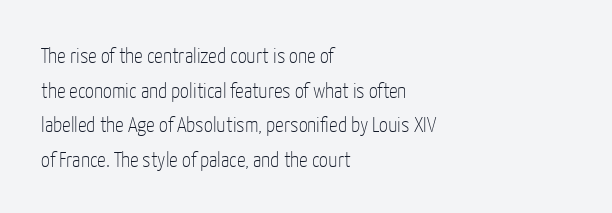
{"italic": "no", "bold": "no", "underline": "no", "align": "left", "line_spacing": "normal", "line_spacing_ratio": 1.57, "letter_spacing": "normal", "letter_spacing_em": 0.0, "glyph_px": 22}
